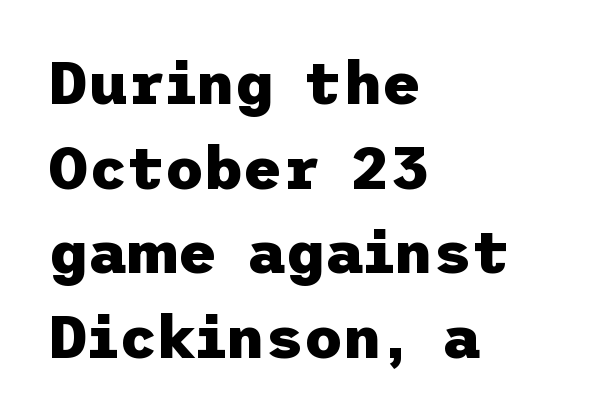
The image shows 60 px heavy sans-serif type, upright; set left-aligned, normal line spacing (1.41x), normal letter spacing, not underlined; low stroke contrast and a medium x-height.
